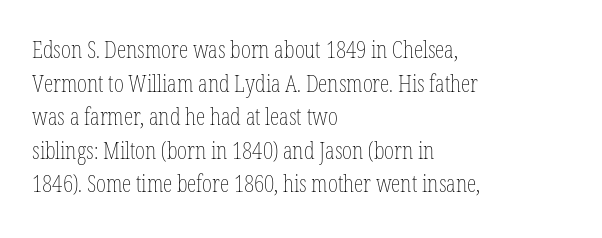
The image shows 24 px text type, upright; set left-aligned, normal line spacing (1.4x), normal letter spacing, not underlined.
